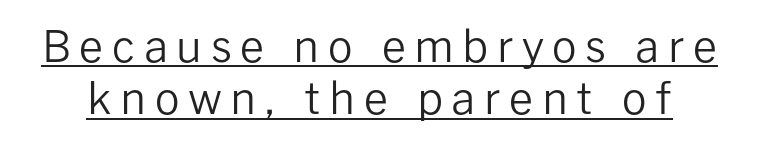
The gaps between neighbouring characters are conspicuously large. Examine the stroke ends and you'll find no serifs. A light-to-regular cut is what we see here. Posture: vertical. The rendering uses natural spacing where letterforms have individual widths. The specimen includes a rule beneath the text block's lines.
